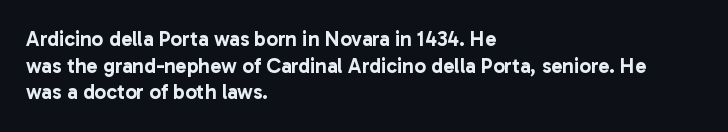
Successive baselines arrive at the customary interval. The space directly below the letters is spotless. The face used here is rendered with its standard letterfit. The rendering anchors every line to the left-hand side.
